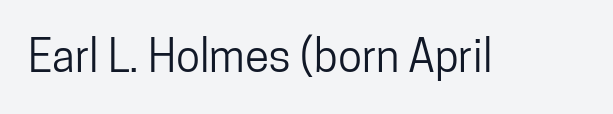
The image shows 44 px condensed sans-serif type, upright; set normal letter spacing, not underlined; low stroke contrast and a medium x-height.
